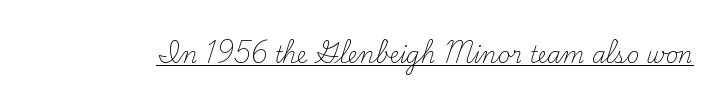
Q: Is the text bold? A: No.
Q: Is the text italic (slanted)? A: Yes.
Q: Is the text underlined? A: Yes.
Q: Is the spacing between letters normal or unusually wide? A: Normal.
